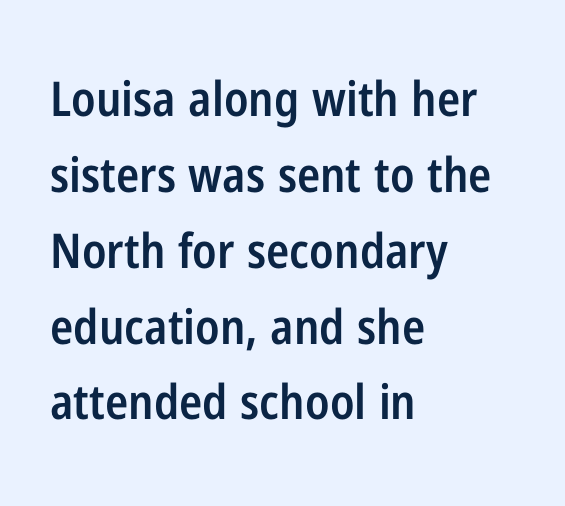
Typesetter's note: demi weight, one step under bold. Do the letters lean? They stand straight. Letterform terminals end flat and unadorned throughout the passage. This rendering features lettering with no underline.
